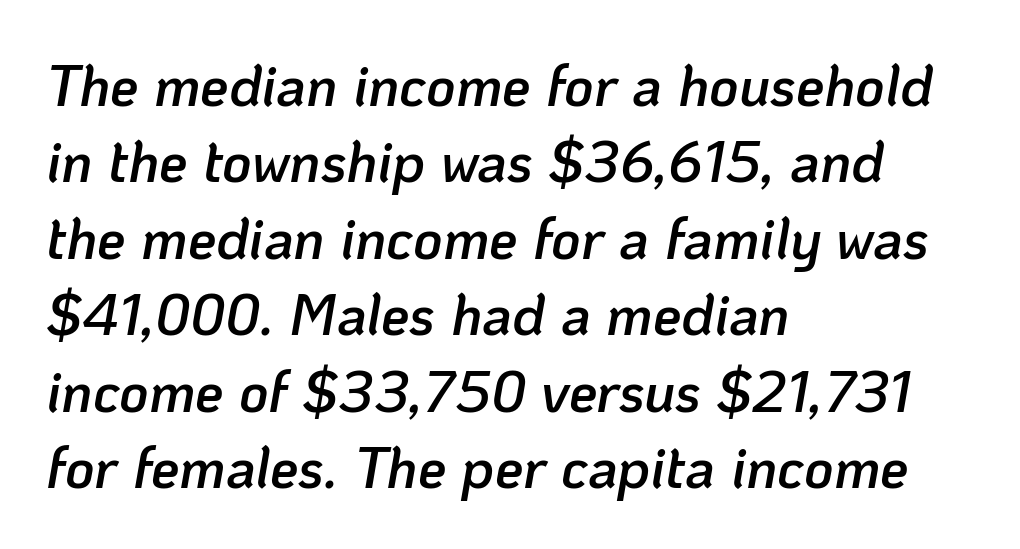
Q: Is the text bold? A: Semi-bold.
Q: Is the text italic (slanted)? A: Yes, it leans right by about 10 degrees.
Q: Is the text underlined? A: No.
Q: How is the paragraph aligned? A: Left-aligned.
Q: Is the spacing between letters normal or unusually wide? A: Normal.
Q: Is the spacing between lines tight, normal or loose? A: Normal.
Q: Width (condensed, normal, or wide)? A: Normal.
Q: Stroke contrast? A: Low.
Q: x-height? A: Medium.
Q: Monospaced? A: No.
